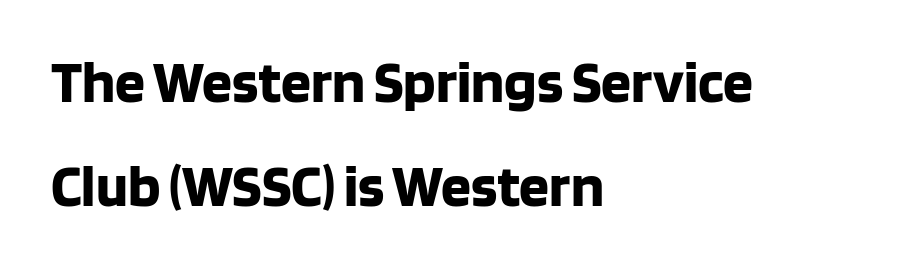
{"serif": "no", "italic": "no", "bold": "yes", "weight": "bold", "width": "normal", "stroke_contrast": "low", "x_height": "large", "monospaced": "no", "underline": "no", "align": "left", "line_spacing_ratio": 1.73, "letter_spacing": "normal", "letter_spacing_em": 0.0, "glyph_px": 60}
